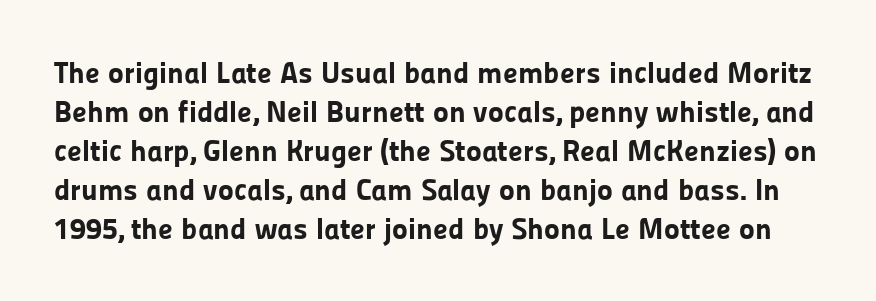
{"serif": "no", "italic": "no", "bold": "yes", "weight": "bold", "width": "normal", "stroke_contrast": "low", "x_height": "medium", "monospaced": "no", "underline": "no", "line_spacing": "normal", "line_spacing_ratio": 1.3, "letter_spacing": "normal", "letter_spacing_em": 0.0, "glyph_px": 30}
